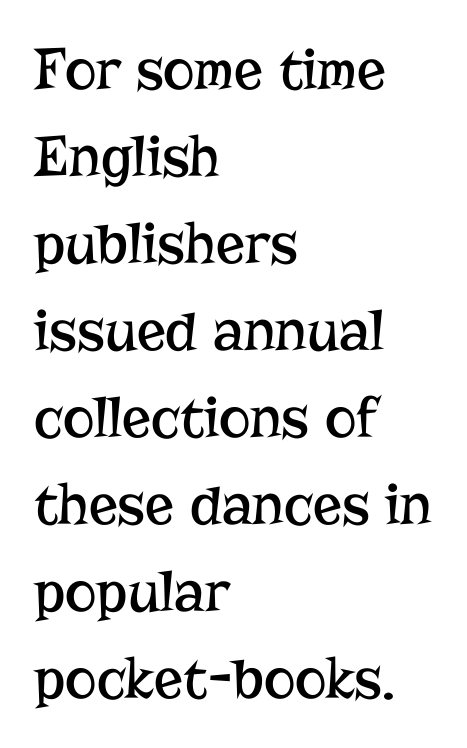
Q: Is the text bold? A: No.
Q: Is the text italic (slanted)? A: No, it is upright.
Q: Is the typeface a serif or a sans-serif typeface? A: Serif.
Q: Is the text underlined? A: No.
Q: How is the paragraph aligned? A: Left-aligned.
Q: Is the spacing between letters normal or unusually wide? A: Normal.
Q: Is the spacing between lines tight, normal or loose? A: Normal.
Q: Width (condensed, normal, or wide)? A: Normal.
Q: Stroke contrast? A: Low.
Q: x-height? A: Medium.
Q: Monospaced? A: No.
